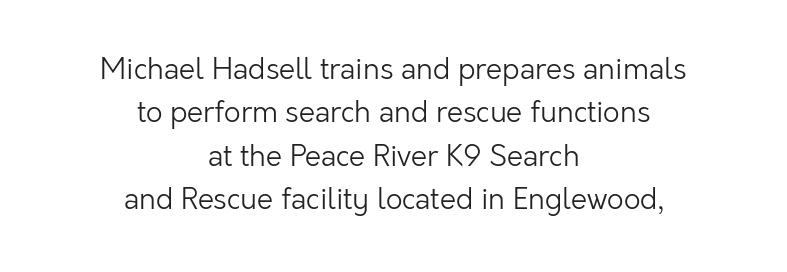
Weight: not bold — regular or lighter. The passage shown is typed in a proportional face where columns would drift. Words appear dense and cohesive because spacing is normal. This is the regular roman posture of the typeface. Bare-footed words on every line.
